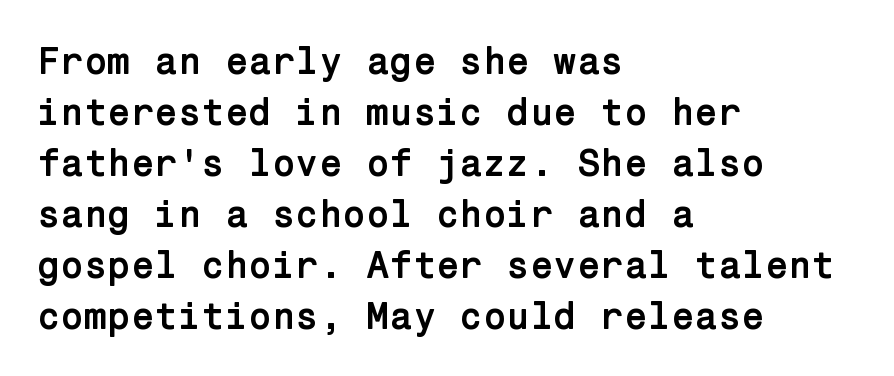
{"serif": "no", "italic": "no", "bold": "yes", "weight": "semibold", "width": "normal", "stroke_contrast": "low", "x_height": "medium", "underline": "no", "align": "left", "line_spacing": "normal", "line_spacing_ratio": 1.34, "letter_spacing": "normal", "letter_spacing_em": 0.0, "glyph_px": 38}
